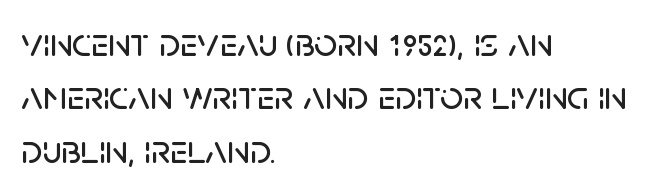
{"serif": "no", "italic": "no", "width": "normal", "stroke_contrast": "low", "x_height": "large", "monospaced": "no", "underline": "no", "align": "left", "line_spacing": "normal", "line_spacing_ratio": 1.3, "letter_spacing": "normal", "letter_spacing_em": 0.0, "glyph_px": 41}
